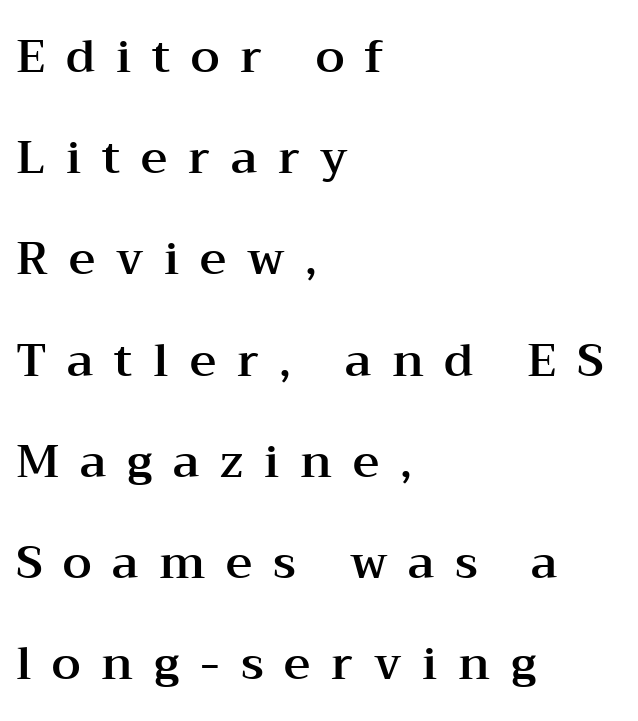
The image shows 46 px wide serif type, upright; set left-aligned, loose line spacing (2.2x), unusually wide letter spacing (+0.45 em), not underlined; medium stroke contrast and a medium x-height.
